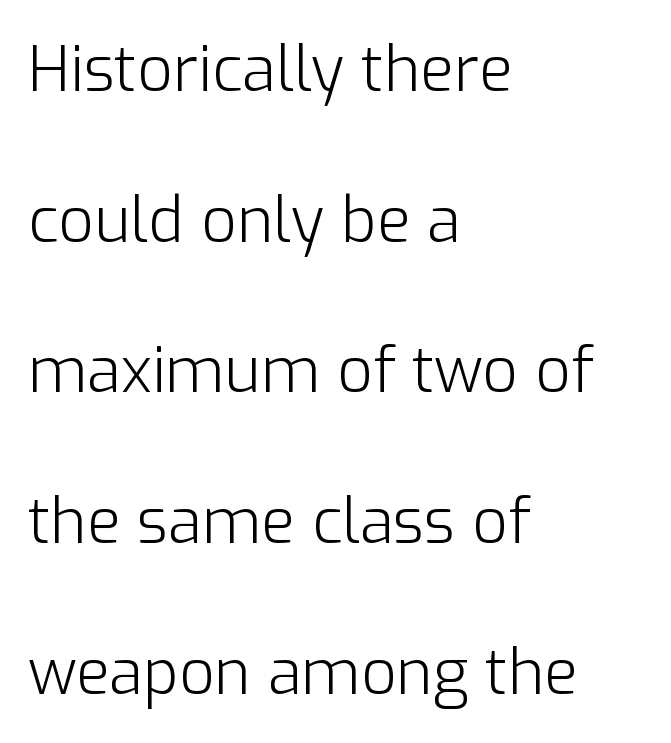
{"serif": "no", "italic": "no", "bold": "no", "weight": "light", "width": "normal", "stroke_contrast": "low", "x_height": "medium", "monospaced": "no", "underline": "no", "align": "left", "line_spacing": "loose", "line_spacing_ratio": 2.43, "letter_spacing": "normal", "letter_spacing_em": 0.0, "glyph_px": 62}
